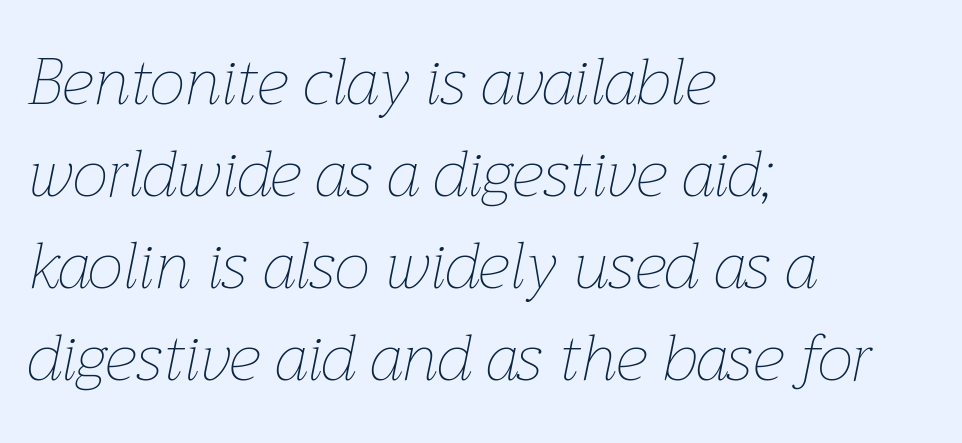
Descenders are the only things crossing below the line. Glyph-to-glyph distance matches everyday printed text. Weight class: somewhere from thin through regular. Line spacing here is normal. This sample has the flowing, uneven cadence of proportional lettering. Line starts are locked; line ends wander.
